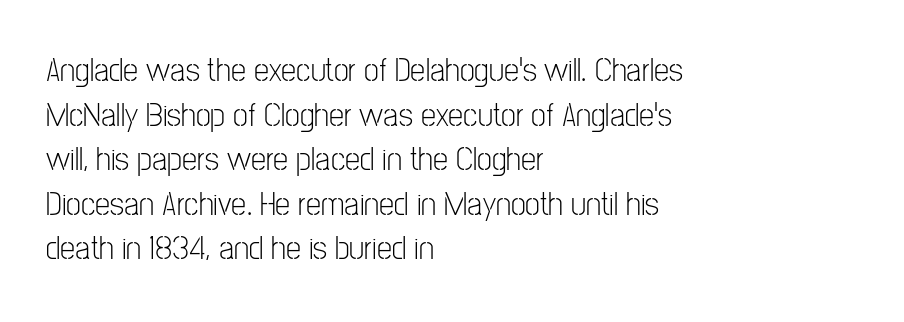
Q: Is the text bold? A: No.
Q: Is the text italic (slanted)? A: No, it is upright.
Q: Is the typeface a serif or a sans-serif typeface? A: Sans-serif.
Q: Is the text underlined? A: No.
Q: How is the paragraph aligned? A: Left-aligned.
Q: Is the spacing between letters normal or unusually wide? A: Normal.
Q: Is the spacing between lines tight, normal or loose? A: Normal.
Q: Width (condensed, normal, or wide)? A: Condensed.
Q: Stroke contrast? A: Low.
Q: x-height? A: Medium.
Q: Monospaced? A: No.
